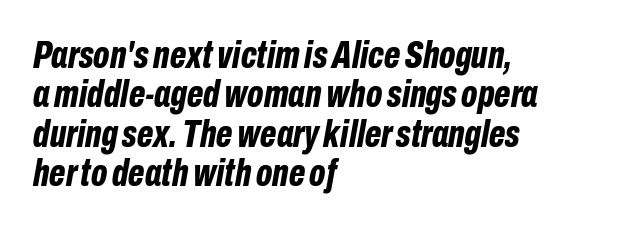
Character widths vary here, with narrow letters taking less room than wide ones. Baseline-to-baseline distance is barely more than the letter height. Emphasis by weight is at full strength: bold. Just letters on the line, the space beneath them empty.
